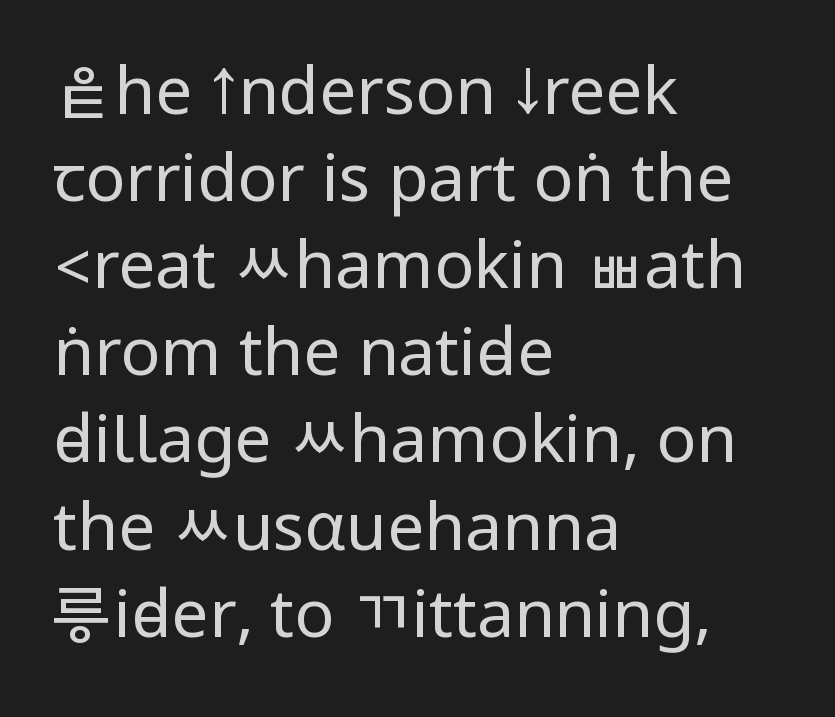
{"serif": "no", "italic": "no", "bold": "no", "weight": "regular", "width": "condensed", "stroke_contrast": "low", "underline": "no", "align": "left", "line_spacing": "normal", "line_spacing_ratio": 1.32, "letter_spacing": "normal", "letter_spacing_em": 0.0, "glyph_px": 66}
